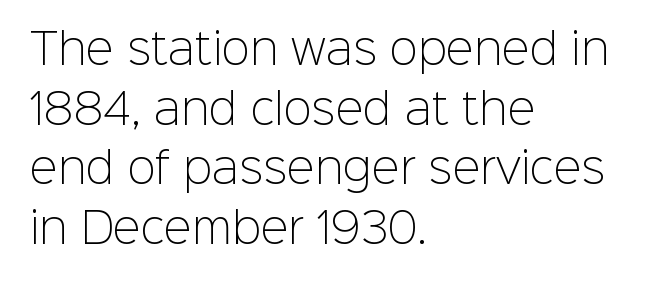
Alignment: flush left. Serifs: no, the terminals of the letterforms are clean. A typesetter would call this proportional, since set widths differ per character. Italic? Not at all — the glyphs are vertical. Weight class: somewhere from thin through regular. The designer left line spacing at the default.
